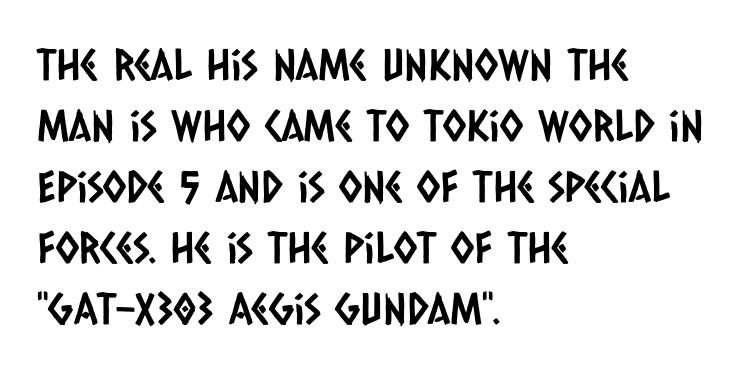
Q: Is the typeface a serif or a sans-serif typeface? A: Sans-serif.
Q: Is the text underlined? A: No.
Q: How is the paragraph aligned? A: Left-aligned.
Q: Is the spacing between letters normal or unusually wide? A: Normal.
Q: Is the spacing between lines tight, normal or loose? A: Normal.
Q: Width (condensed, normal, or wide)? A: Condensed.
Q: Stroke contrast? A: Low.
Q: x-height? A: Large.
Q: Monospaced? A: No.
